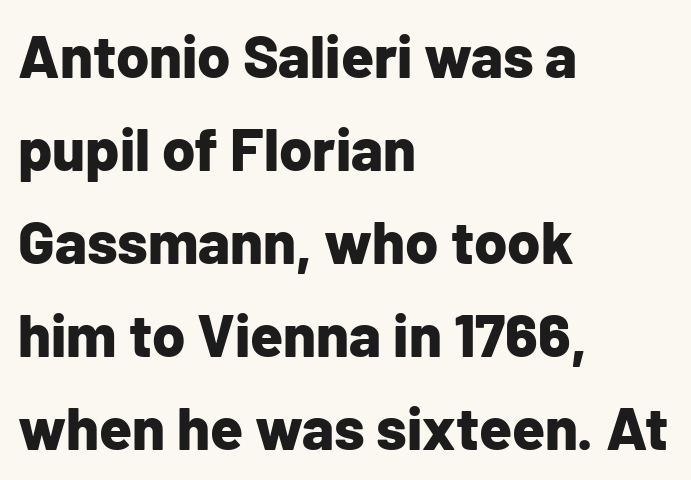
Q: Is the text bold? A: Yes.
Q: Is the text italic (slanted)? A: No, it is upright.
Q: Is the typeface a serif or a sans-serif typeface? A: Sans-serif.
Q: Is the text underlined? A: No.
Q: How is the paragraph aligned? A: Left-aligned.
Q: Is the spacing between letters normal or unusually wide? A: Normal.
Q: Is the spacing between lines tight, normal or loose? A: Normal.
Q: Width (condensed, normal, or wide)? A: Normal.
Q: Stroke contrast? A: Low.
Q: x-height? A: Medium.
Q: Monospaced? A: No.
